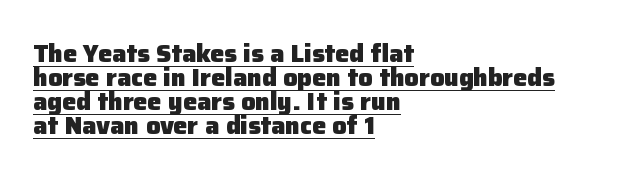
The image shows 25 px bold type, upright; set left-aligned, tight line spacing (0.96x), normal letter spacing, underlined.
